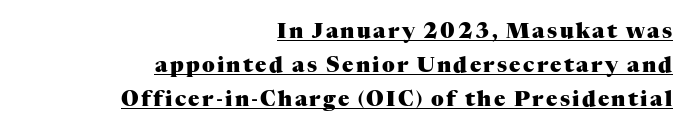
Tall strokes in this sample are plumb rather than angled. Visually the block forms a straight wall on the right and a jagged coastline on the left. You can see a thin bar hugging the bottom of the glyphs. Notice how descenders clear the ascenders below comfortably — that's standard leading.
